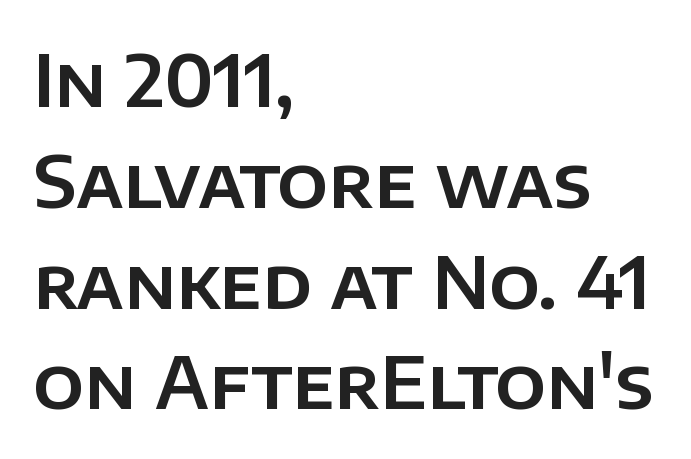
Q: Is the text italic (slanted)? A: No, it is upright.
Q: Is the typeface a serif or a sans-serif typeface? A: Sans-serif.
Q: Is the text underlined? A: No.
Q: How is the paragraph aligned? A: Left-aligned.
Q: Is the spacing between letters normal or unusually wide? A: Normal.
Q: Is the spacing between lines tight, normal or loose? A: Normal.
Q: Width (condensed, normal, or wide)? A: Normal.
Q: Stroke contrast? A: Low.
Q: x-height? A: Large.
Q: Monospaced? A: No.
